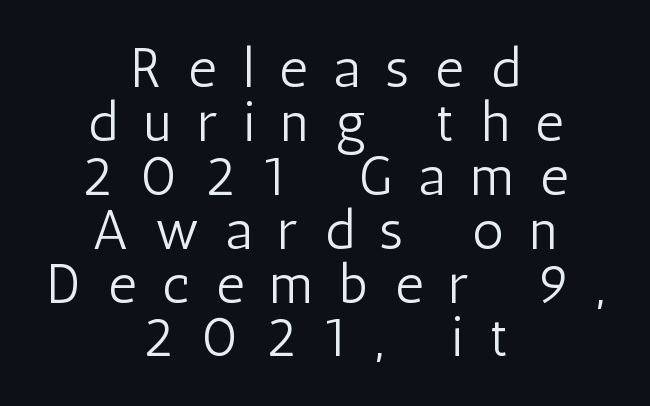
The paragraph has two soft edges and a firm central axis. The rendering uses a small line-height, squeezing the rows. This rendering features lettering with no underline. This sample uses expanded letter spacing, leaving extra air between glyphs. Here the designer chose a conventional face with non-uniform glyph widths.
